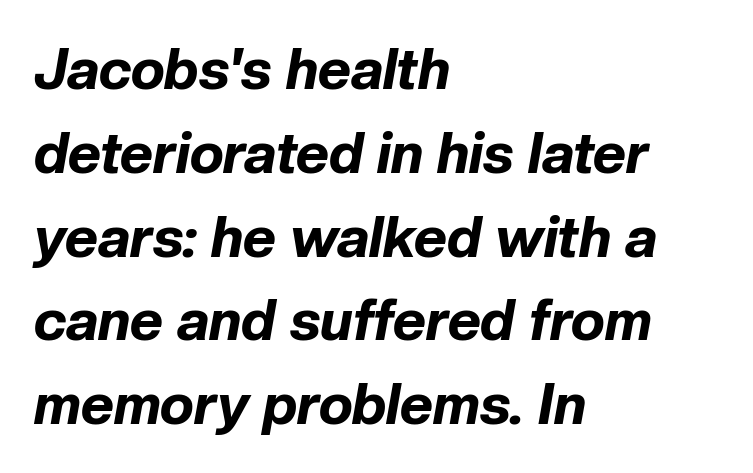
The image shows 57 px bold type, italic (leaning right); set left-aligned, normal line spacing (1.47x), normal letter spacing, not underlined; low stroke contrast and a medium x-height.
